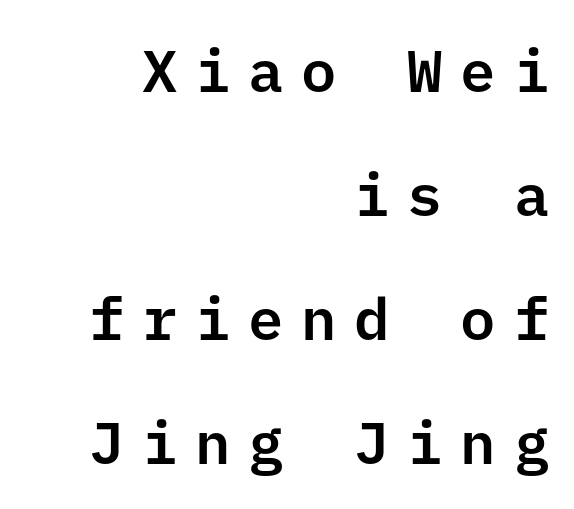
{"serif": "no", "italic": "no", "width": "normal", "stroke_contrast": "low", "x_height": "medium", "underline": "no", "align": "right", "line_spacing": "loose", "line_spacing_ratio": 2.1, "letter_spacing": "wide", "letter_spacing_em": 0.3, "glyph_px": 59}
